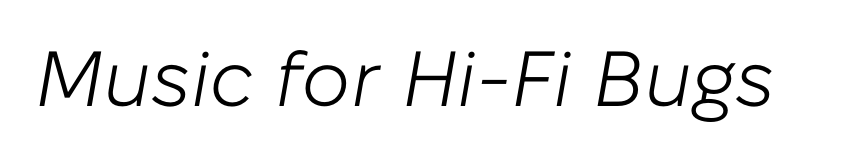
The image shows 78 px light type, italic (leaning right); set normal letter spacing, not underlined; low stroke contrast and a medium x-height.
